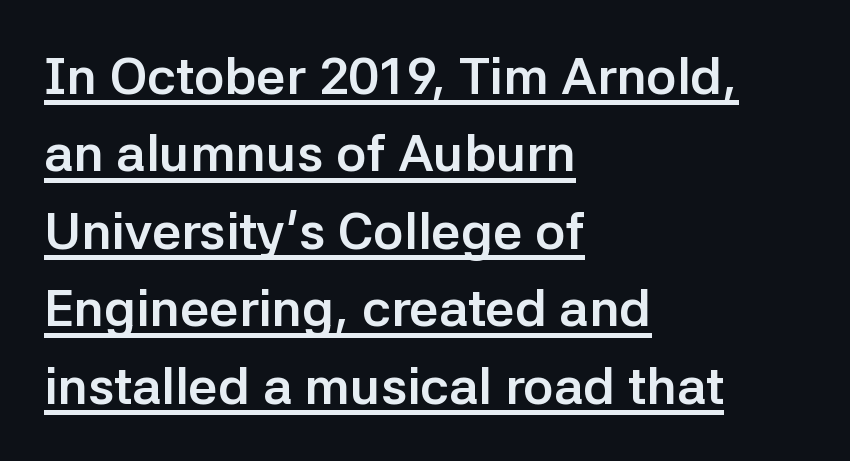
The image shows 52 px semibold sans-serif type, upright; set left-aligned, normal line spacing (1.49x), normal letter spacing, underlined; low stroke contrast and a medium x-height.
